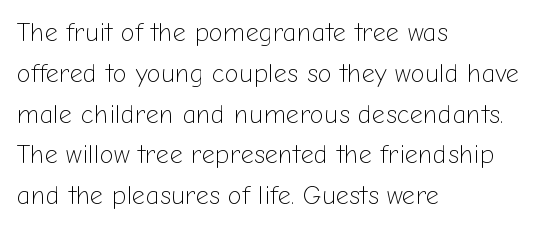
The image shows 26 px text type, upright; set left-aligned, normal line spacing (1.57x), normal letter spacing, not underlined.
